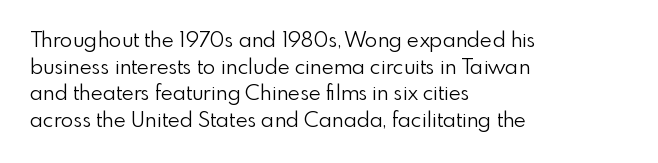
{"italic": "no", "bold": "no", "underline": "no", "align": "left", "line_spacing": "normal", "line_spacing_ratio": 1.27, "letter_spacing": "normal", "letter_spacing_em": 0.0, "glyph_px": 21}
